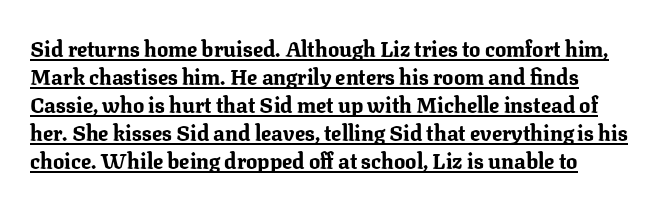
{"italic": "no", "bold": "yes", "underline": "yes", "line_spacing": "normal", "line_spacing_ratio": 1.33, "letter_spacing": "normal", "letter_spacing_em": 0.0, "glyph_px": 21}
